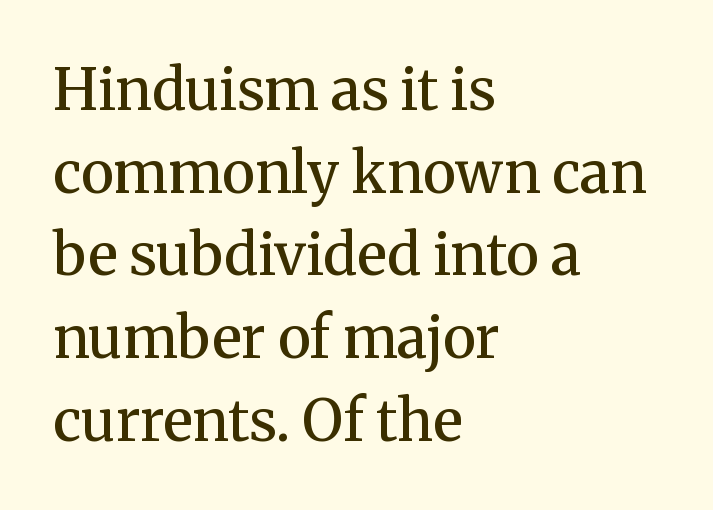
Casual observation: everything's shoved over to the left. Decoration check: the copy has no underline. The block of text has a typical density, with ordinary space between rows. The letterforms sit shoulder to shoulder at normal distance.
